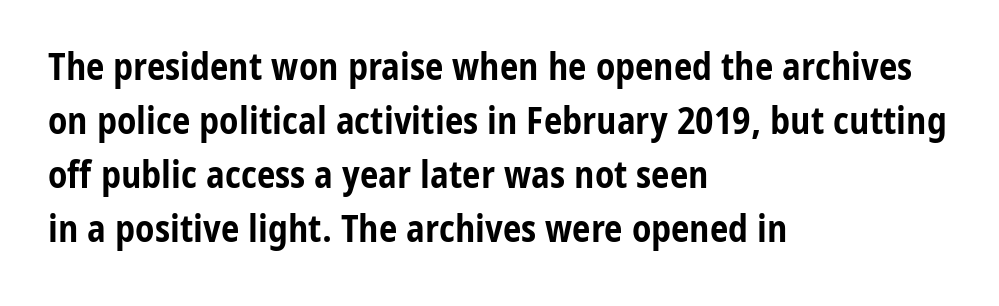
The image shows 37 px bold, condensed sans-serif type, upright; set left-aligned, normal line spacing (1.46x), normal letter spacing, not underlined; low stroke contrast and a medium x-height.
